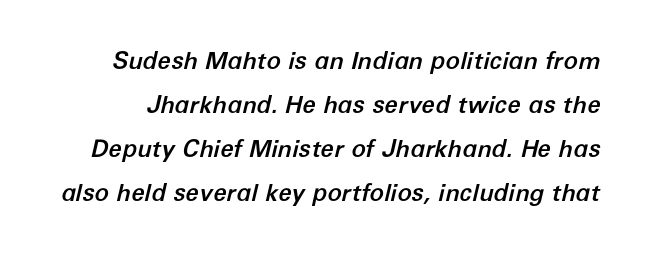
{"italic": "yes", "lean": "right", "slant_degrees": 12, "underline": "no", "line_spacing_ratio": 1.84, "letter_spacing": "normal", "letter_spacing_em": 0.0, "glyph_px": 24}
